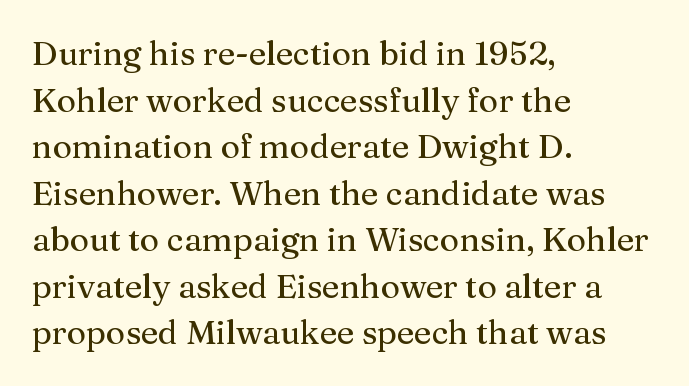
The image shows 33 px serif type, upright; set left-aligned, normal line spacing (1.41x), normal letter spacing, not underlined; medium stroke contrast and a medium x-height.
